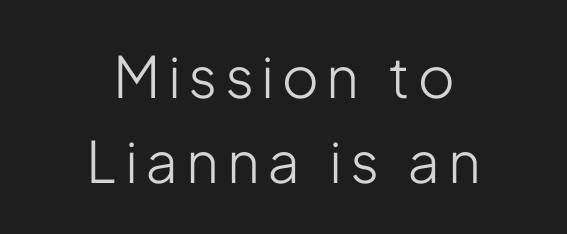
Q: Is the text bold? A: No.
Q: Is the text italic (slanted)? A: No, it is upright.
Q: Is the typeface a serif or a sans-serif typeface? A: Sans-serif.
Q: Is the text underlined? A: No.
Q: How is the paragraph aligned? A: Centered.
Q: Is the spacing between lines tight, normal or loose? A: Normal.
Q: Width (condensed, normal, or wide)? A: Condensed.
Q: Stroke contrast? A: Low.
Q: x-height? A: Medium.
Q: Monospaced? A: No.
